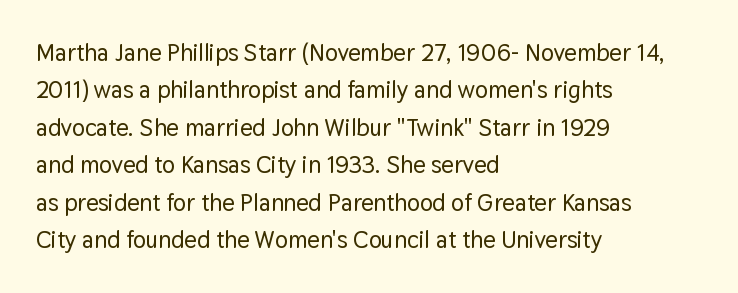
Quick note: interline space is typical. Ordinary non-slanted type is in use. The glyphs are unaccompanied by any horizontal stroke below them. The setting favours the left margin, as ordinary paragraphs usually do.
